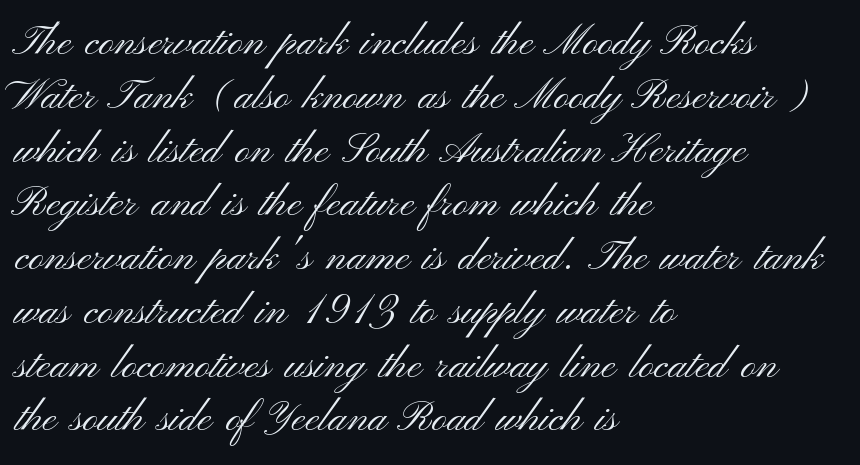
Tracking here is standard; glyphs follow each other at the usual distance. These lines sit exactly where default settings would place them. The letters look calm and open, with moderate or lighter stems.
